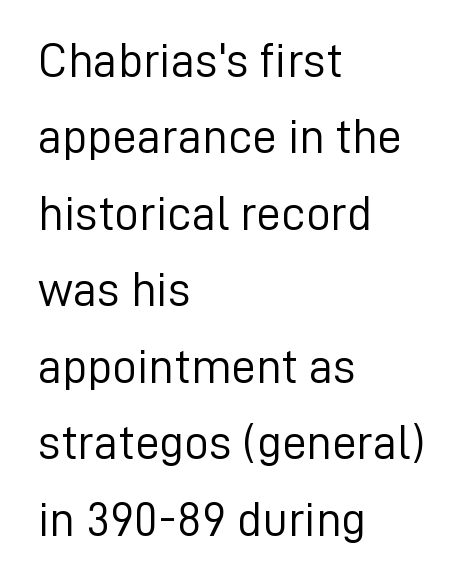
{"serif": "no", "italic": "no", "bold": "no", "weight": "light", "width": "normal", "stroke_contrast": "low", "x_height": "medium", "monospaced": "no", "underline": "no", "align": "left", "line_spacing": "normal", "line_spacing_ratio": 1.56, "letter_spacing": "normal", "letter_spacing_em": 0.0, "glyph_px": 49}
